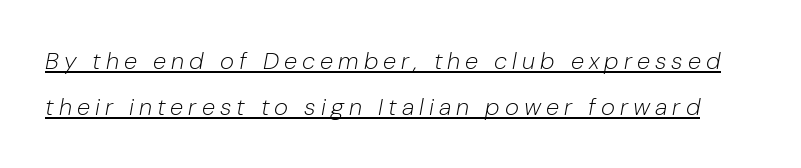
The image shows 24 px text type, italic (leaning right); set loose line spacing (1.9x), unusually wide letter spacing (+0.21 em), underlined.
